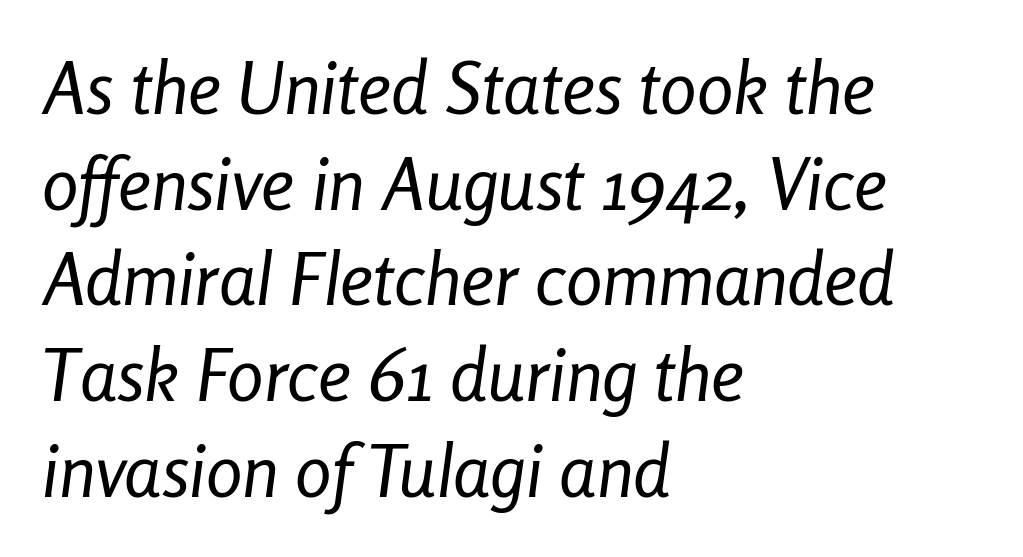
{"italic": "yes", "lean": "right", "slant_degrees": 8, "bold": "no", "weight": "regular", "width": "condensed", "stroke_contrast": "low", "x_height": "medium", "monospaced": "no", "underline": "no", "align": "left", "line_spacing": "normal", "line_spacing_ratio": 1.31, "letter_spacing": "normal", "letter_spacing_em": 0.0, "glyph_px": 73}
